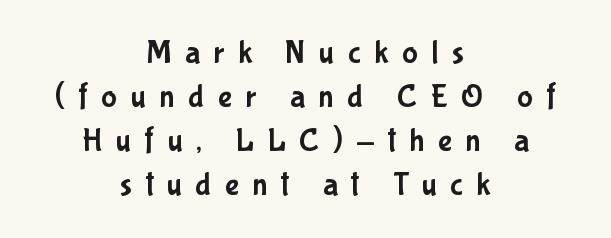
This sample has the flowing, uneven cadence of proportional lettering. The tracking reads as deliberately expanded to a designer's eye. The specimen omits any rule beneath the text block's lines. The rendering uses a moderate line-height, typical for paragraphs.
